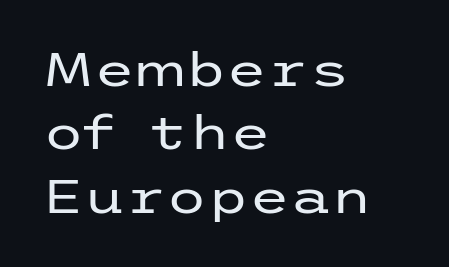
The lines in this sample share a left origin and differ only in where they stop. No feet cap the strokes, marking this as sans-serif type. Short note: letters normally spaced. The weight would be labelled regular, book, light, or lighter still. The specimen reads as upright at a glance. Notice how descenders clear the ascenders below comfortably — that's standard leading.
